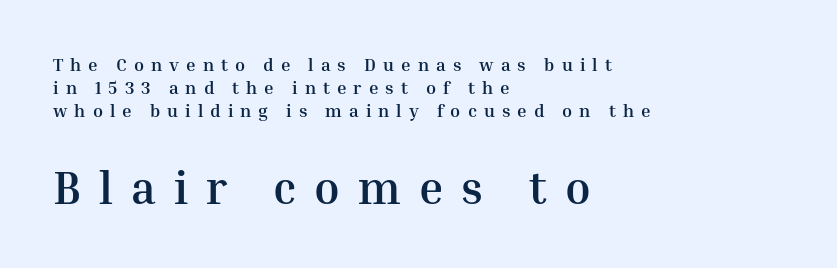
{"serif": "yes", "italic": "no", "bold": "yes", "weight": "semibold", "width": "normal", "stroke_contrast": "medium", "x_height": "medium", "monospaced": "no", "underline": "no", "align": "left", "line_spacing": "normal", "line_spacing_ratio": 1.28, "letter_spacing": "wide", "letter_spacing_em": 0.39, "larger_block": "second", "size_ratio": 2.56, "glyph_px": 46}
